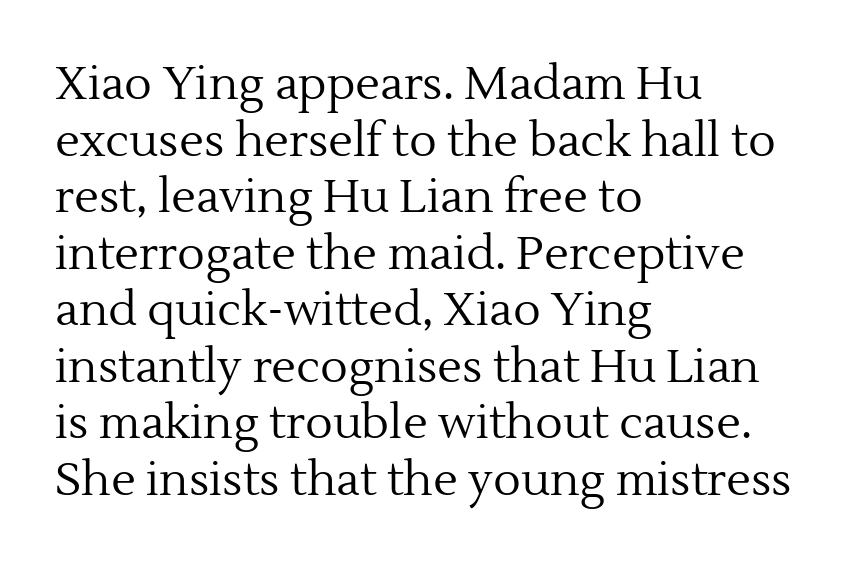
Q: Is the text bold? A: No.
Q: Is the text italic (slanted)? A: No, it is upright.
Q: Is the typeface a serif or a sans-serif typeface? A: Serif.
Q: Is the text underlined? A: No.
Q: How is the paragraph aligned? A: Left-aligned.
Q: Is the spacing between letters normal or unusually wide? A: Normal.
Q: Width (condensed, normal, or wide)? A: Normal.
Q: x-height? A: Medium.
Q: Monospaced? A: No.
